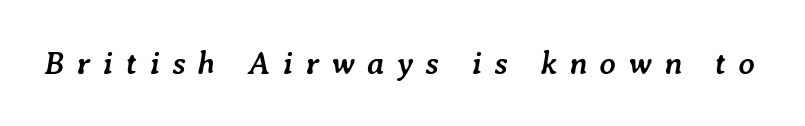
Q: Is the text bold? A: Yes.
Q: Is the text italic (slanted)? A: Yes, it leans right by about 7 degrees.
Q: Is the text underlined? A: No.
Q: Is the spacing between letters normal or unusually wide? A: Unusually wide.
Q: Width (condensed, normal, or wide)? A: Normal.
Q: Stroke contrast? A: Low.
Q: x-height? A: Medium.
Q: Monospaced? A: No.
